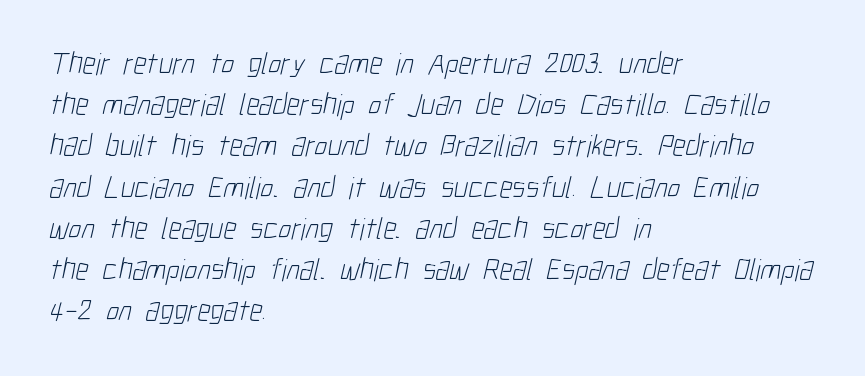
{"serif": "no", "bold": "no", "weight": "light", "width": "condensed", "stroke_contrast": "low", "x_height": "medium", "monospaced": "no", "underline": "no", "align": "left", "line_spacing": "normal", "line_spacing_ratio": 1.33, "letter_spacing": "normal", "letter_spacing_em": 0.0, "glyph_px": 31}
